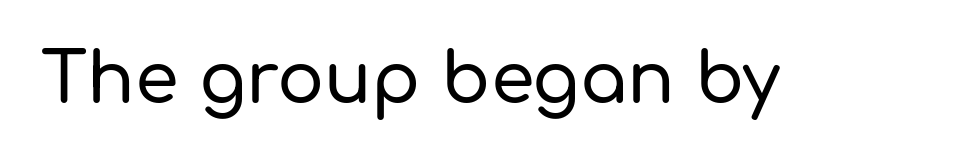
Q: Is the text italic (slanted)? A: No, it is upright.
Q: Is the typeface a serif or a sans-serif typeface? A: Sans-serif.
Q: Is the text underlined? A: No.
Q: Is the spacing between letters normal or unusually wide? A: Normal.
Q: Width (condensed, normal, or wide)? A: Normal.
Q: Stroke contrast? A: Low.
Q: x-height? A: Medium.
Q: Monospaced? A: No.
